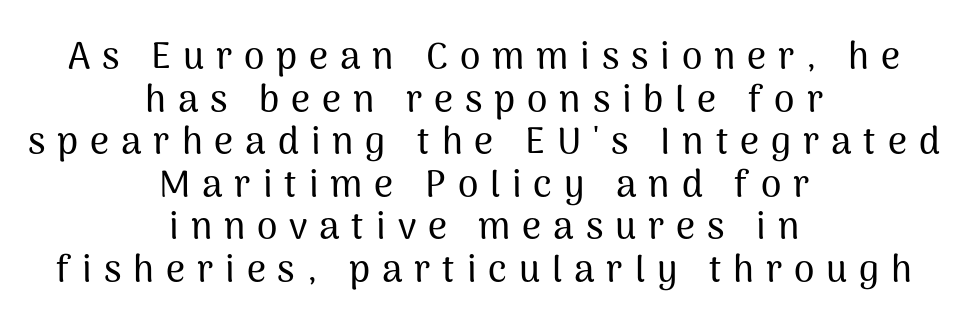
The image shows 37 px sans-serif type, upright; set centered, tight line spacing (1.15x), unusually wide letter spacing (+0.32 em), not underlined; medium stroke contrast and a medium x-height.
